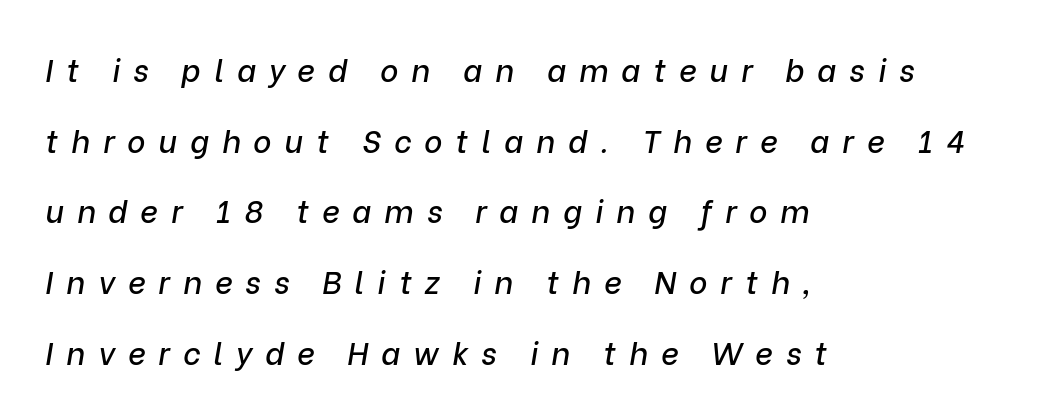
The image shows 31 px text type, italic (leaning right); set left-aligned, loose line spacing (2.28x), unusually wide letter spacing (+0.42 em), not underlined; low stroke contrast and a medium x-height.
